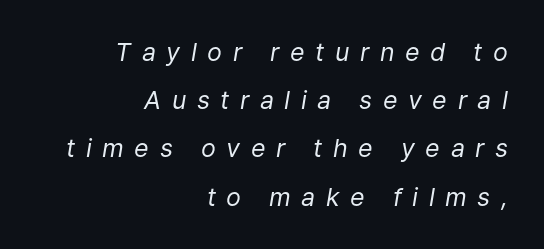
{"italic": "yes", "lean": "right", "slant_degrees": 9, "bold": "no", "underline": "no", "align": "right", "line_spacing": "loose", "line_spacing_ratio": 1.93, "letter_spacing": "wide", "letter_spacing_em": 0.42, "glyph_px": 25}
